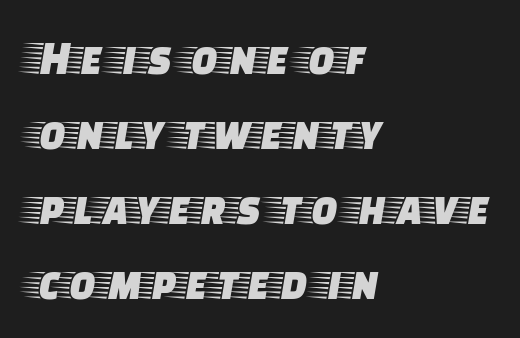
The image shows 49 px wide serif type; set left-aligned, normal line spacing (1.53x), normal letter spacing, not underlined; low stroke contrast and a large x-height.
